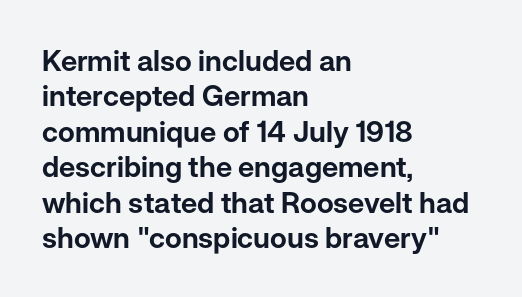
Q: Is the text italic (slanted)? A: No, it is upright.
Q: Is the typeface a serif or a sans-serif typeface? A: Sans-serif.
Q: Is the text underlined? A: No.
Q: How is the paragraph aligned? A: Left-aligned.
Q: Is the spacing between letters normal or unusually wide? A: Normal.
Q: Width (condensed, normal, or wide)? A: Normal.
Q: Stroke contrast? A: Low.
Q: x-height? A: Medium.
Q: Monospaced? A: No.
